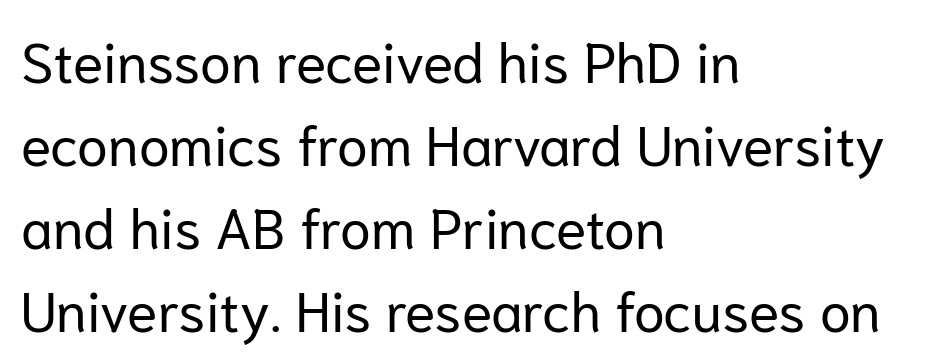
{"serif": "no", "italic": "no", "bold": "no", "weight": "regular", "width": "normal", "stroke_contrast": "low", "x_height": "medium", "monospaced": "no", "underline": "no", "align": "left", "line_spacing": "normal", "line_spacing_ratio": 1.48, "letter_spacing": "normal", "letter_spacing_em": 0.0, "glyph_px": 56}
